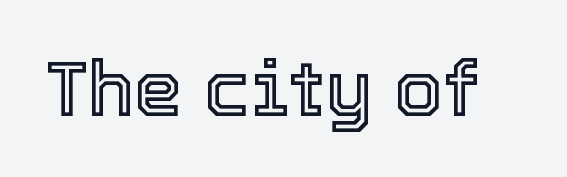
This sample has the flowing, uneven cadence of proportional lettering. In terms of letterspacing, this is plain default setting. The area under the type is left untouched. Upright lettering throughout.
